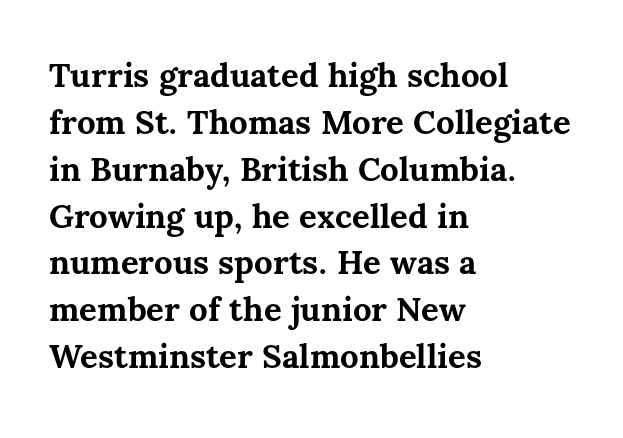
{"italic": "no", "bold": "yes", "weight": "bold", "width": "normal", "stroke_contrast": "medium", "x_height": "medium", "monospaced": "no", "underline": "no", "align": "left", "line_spacing": "normal", "line_spacing_ratio": 1.42, "letter_spacing": "normal", "letter_spacing_em": 0.0, "glyph_px": 33}
